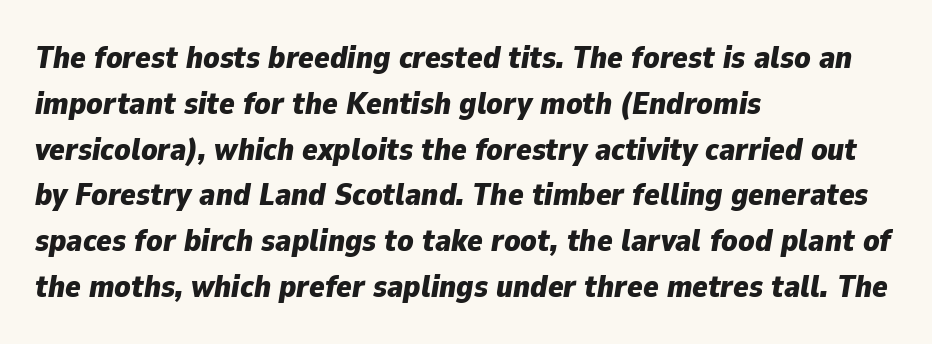
Q: Is the text bold? A: Yes.
Q: Is the text italic (slanted)? A: Yes, it leans right by about 9 degrees.
Q: Is the text underlined? A: No.
Q: How is the paragraph aligned? A: Left-aligned.
Q: Is the spacing between letters normal or unusually wide? A: Normal.
Q: Is the spacing between lines tight, normal or loose? A: Normal.
Q: Width (condensed, normal, or wide)? A: Normal.
Q: Stroke contrast? A: Low.
Q: x-height? A: Medium.
Q: Monospaced? A: No.
